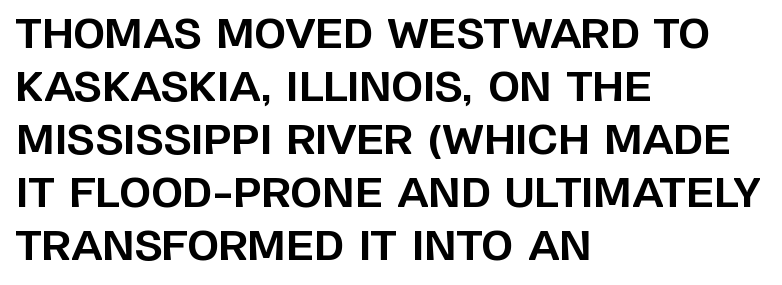
Q: Is the text bold? A: Yes.
Q: Is the text italic (slanted)? A: No, it is upright.
Q: Is the typeface a serif or a sans-serif typeface? A: Sans-serif.
Q: Is the text underlined? A: No.
Q: How is the paragraph aligned? A: Left-aligned.
Q: Is the spacing between letters normal or unusually wide? A: Normal.
Q: Is the spacing between lines tight, normal or loose? A: Normal.
Q: Width (condensed, normal, or wide)? A: Normal.
Q: Stroke contrast? A: Low.
Q: x-height? A: Large.
Q: Monospaced? A: No.
